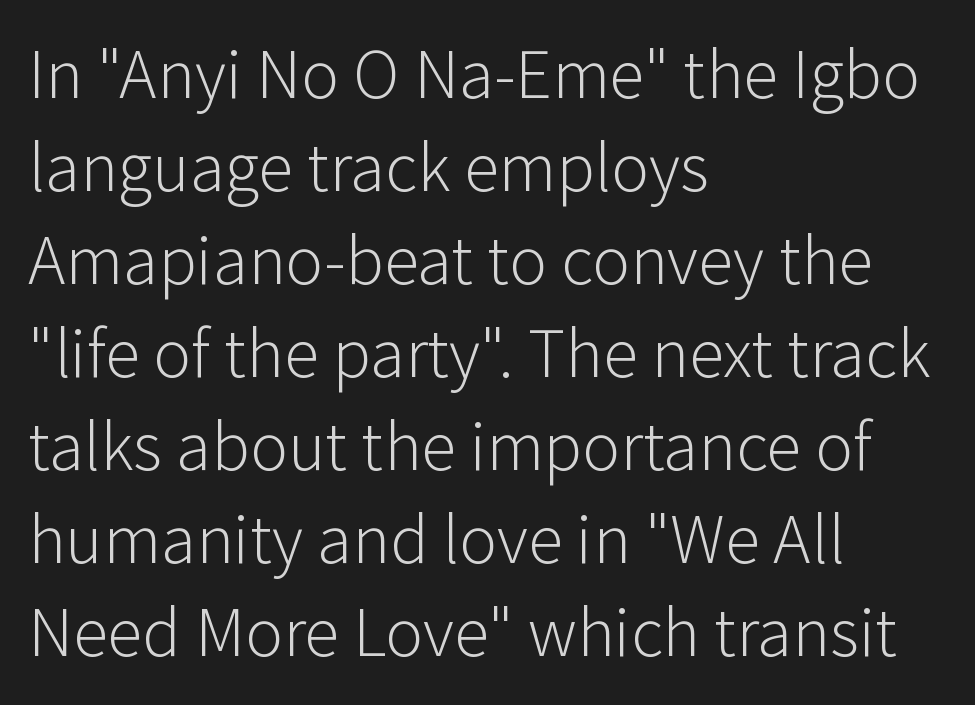
The image shows 71 px light sans-serif type, upright; set left-aligned, normal line spacing (1.31x), normal letter spacing, not underlined; low stroke contrast and a medium x-height.
